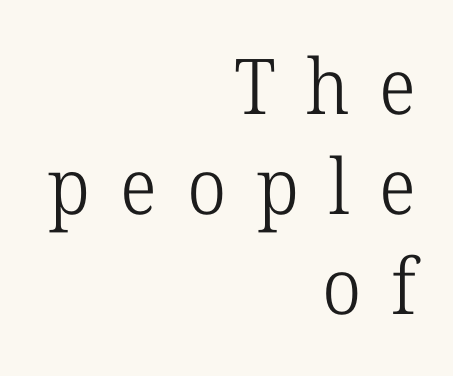
Is the stroke heavy? The answer is a plain regular-or-lighter. A typesetter would call this leading conventional body-copy spacing. The type sits square on the baseline with zero lean. In CSS terms this would be text-align: right. Here the designer chose a conventional face with non-uniform glyph widths.
